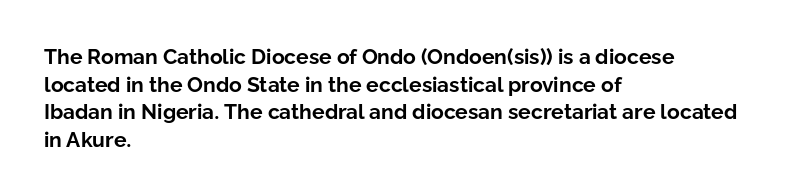
{"italic": "no", "bold": "yes", "underline": "no", "align": "left", "line_spacing": "normal", "line_spacing_ratio": 1.31, "letter_spacing": "normal", "letter_spacing_em": 0.0, "glyph_px": 21}
